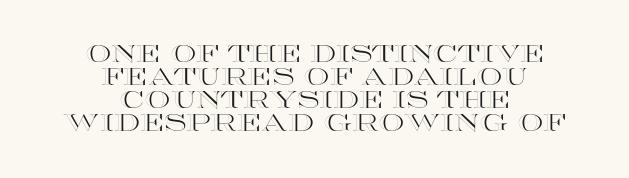
Q: Is the text italic (slanted)? A: No, it is upright.
Q: Is the text underlined? A: No.
Q: How is the paragraph aligned? A: Centered.
Q: Is the spacing between letters normal or unusually wide? A: Normal.
Q: Is the spacing between lines tight, normal or loose? A: Tight.
